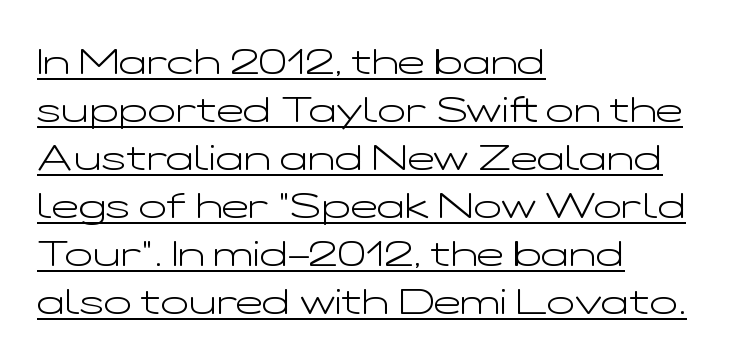
{"serif": "no", "italic": "no", "bold": "no", "weight": "light", "width": "wide", "stroke_contrast": "low", "x_height": "medium", "monospaced": "no", "underline": "yes", "align": "left", "line_spacing": "normal", "line_spacing_ratio": 1.3, "letter_spacing": "normal", "letter_spacing_em": 0.0, "glyph_px": 37}
